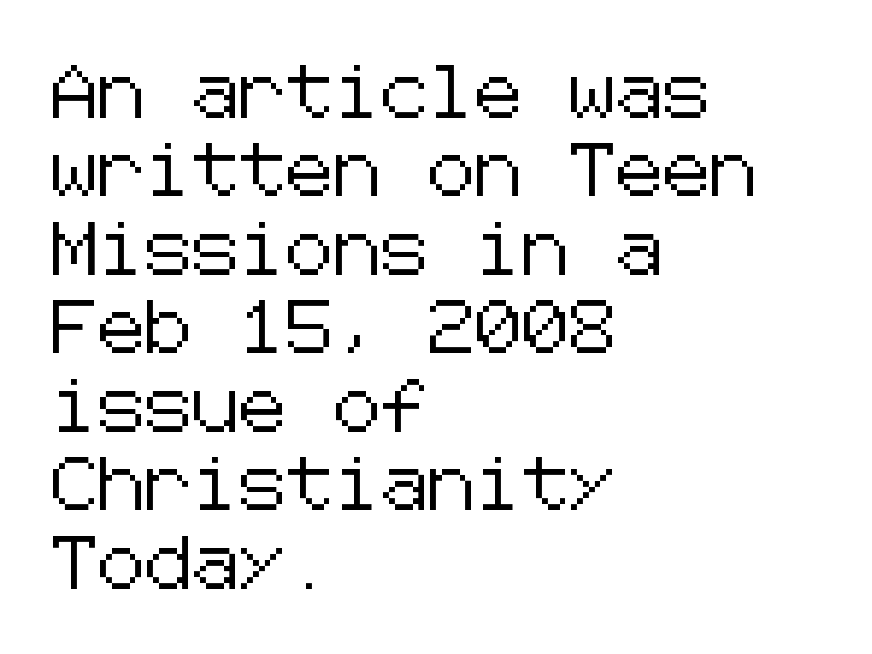
The image shows 53 px sans-serif type, upright; set left-aligned, normal line spacing (1.48x), normal letter spacing, not underlined; low stroke contrast and a medium x-height.
